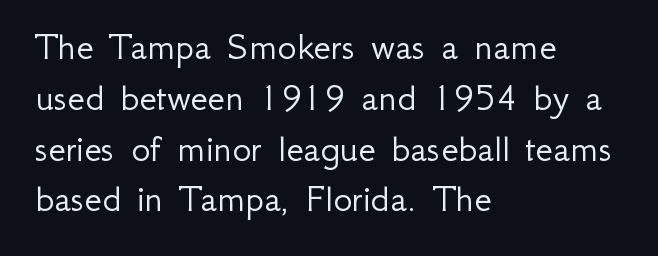
Q: Is the text bold? A: No.
Q: Is the text italic (slanted)? A: No, it is upright.
Q: Is the typeface a serif or a sans-serif typeface? A: Sans-serif.
Q: Is the text underlined? A: No.
Q: How is the paragraph aligned? A: Left-aligned.
Q: Is the spacing between letters normal or unusually wide? A: Normal.
Q: Is the spacing between lines tight, normal or loose? A: Normal.
Q: Width (condensed, normal, or wide)? A: Normal.
Q: Stroke contrast? A: Low.
Q: x-height? A: Small.
Q: Monospaced? A: No.
